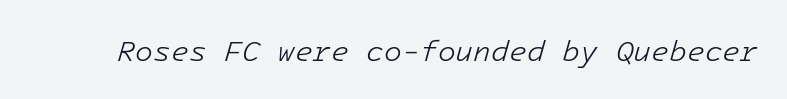
Q: Is the text bold? A: No.
Q: Is the text italic (slanted)? A: Yes, it leans right by about 16 degrees.
Q: Is the text underlined? A: No.
Q: Is the spacing between letters normal or unusually wide? A: Normal.
Q: Width (condensed, normal, or wide)? A: Normal.
Q: Stroke contrast? A: Low.
Q: x-height? A: Medium.
